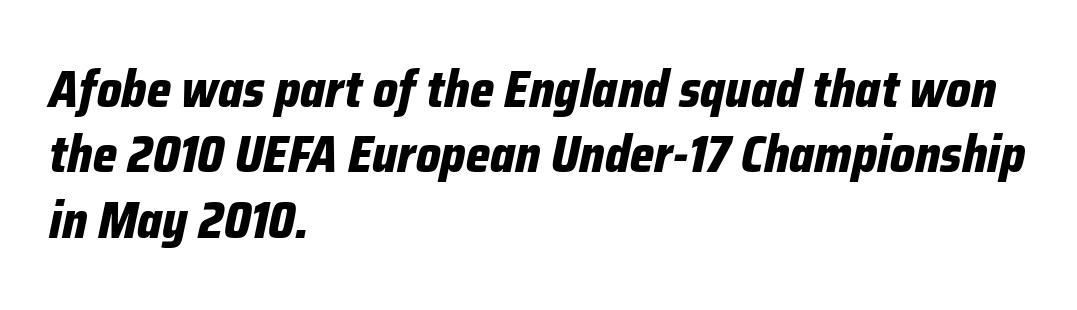
Students, this is bold: see how much ink each stroke carries. Each letter keeps its own natural width here, so spacing adapts to shape. The horizontal fit of the characters is conventional and even. Does the copy run flush right? No — it runs flush left. Does the lettering tilt? It does — this is italic.
